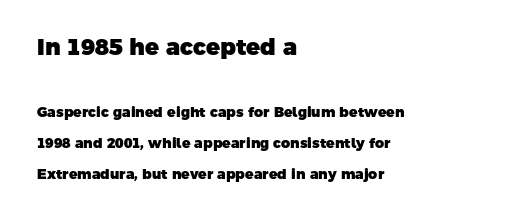
{"bold": "yes", "underline": "no", "align": "left", "line_spacing": "loose", "line_spacing_ratio": 2.21, "letter_spacing": "normal", "letter_spacing_em": 0.0, "larger_block": "first", "size_ratio": 1.64, "glyph_px": 23}
